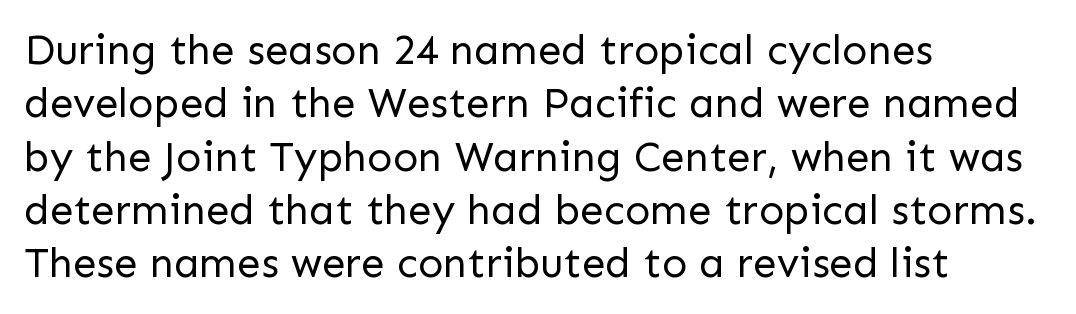
Varying glyph widths throughout — classic text-font behaviour. Bare-footed words on every line. One glance says typical: line gaps are just what's usual. Stems and bowls with no extra thickness — not bold. Reading down the block, your eye returns to a fixed left position each line. The passage shown has conventional tracking throughout.
